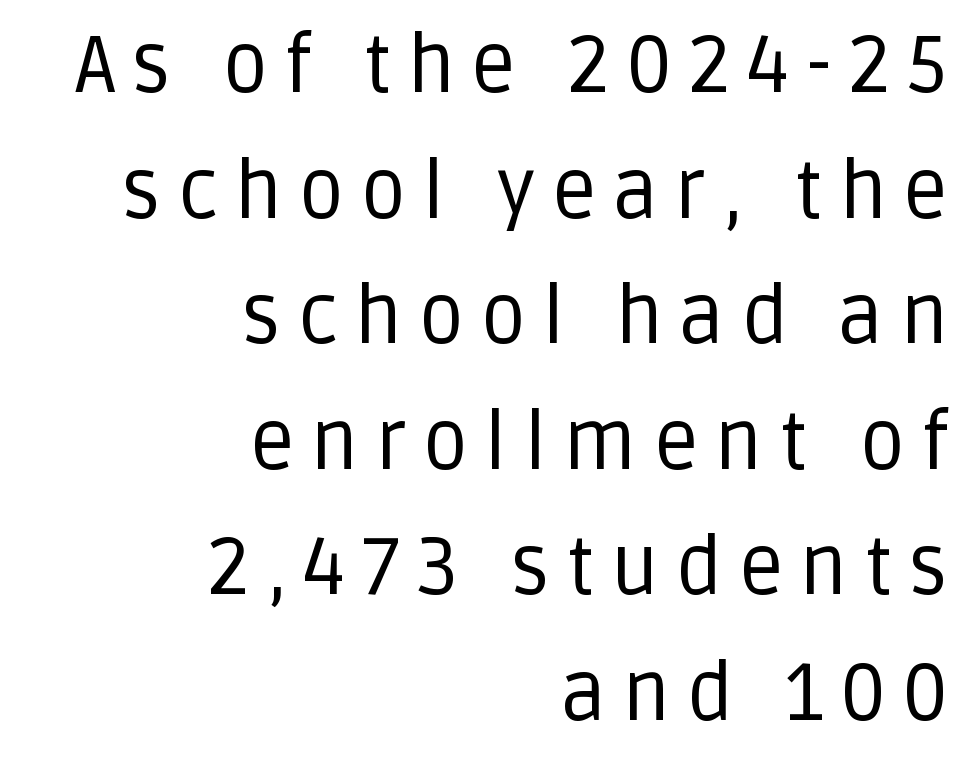
The image shows 80 px regular-weight sans-serif type, upright; set right-aligned, normal line spacing (1.57x), unusually wide letter spacing (+0.2 em), not underlined; low stroke contrast and a large x-height.
